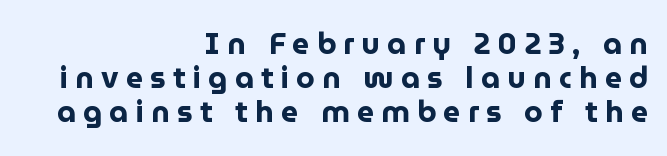
The image shows 30 px bold sans-serif type, upright; set right-aligned, tight line spacing (1.14x), unusually wide letter spacing (+0.24 em), not underlined; low stroke contrast and a medium x-height.
